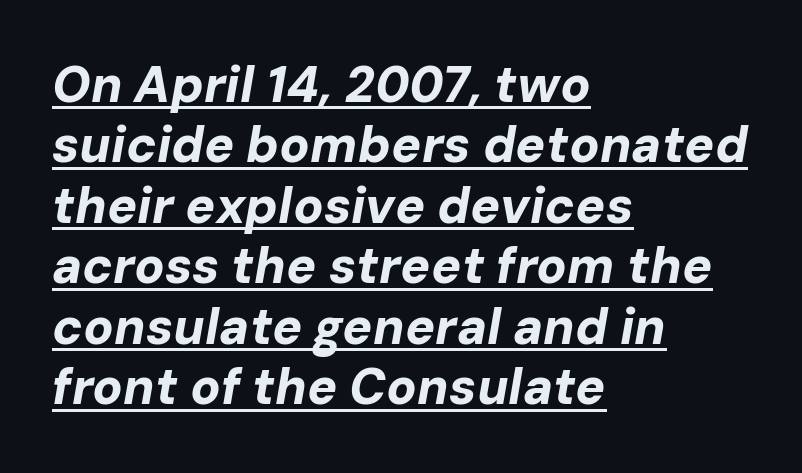
The image shows 50 px bold type, italic (leaning right); set left-aligned, line spacing 1.21x, normal letter spacing, underlined; low stroke contrast and a medium x-height.
